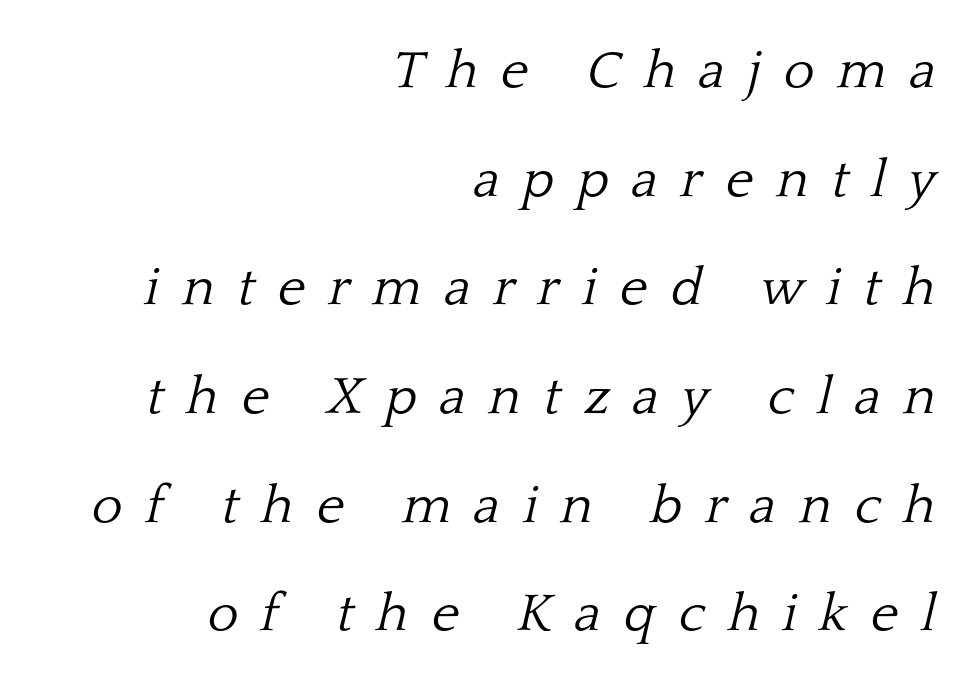
The image shows 53 px light serif type, italic (leaning right); set right-aligned, loose line spacing (2.05x), unusually wide letter spacing (+0.43 em), not underlined; low stroke contrast and a medium x-height.
